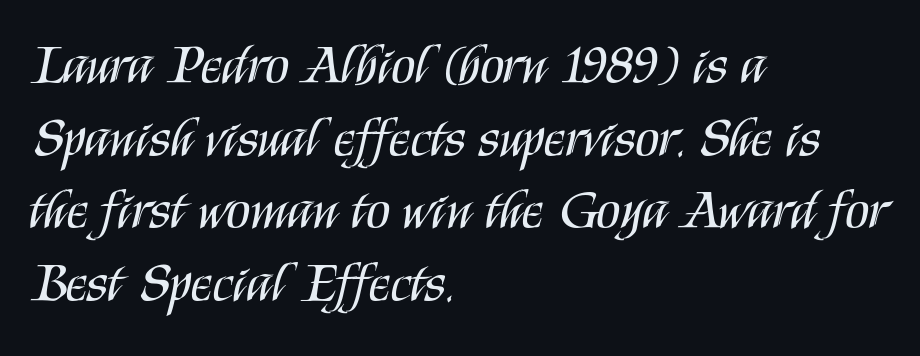
The image shows 55 px regular-weight, condensed sans-serif type; set left-aligned, normal line spacing (1.32x), normal letter spacing, not underlined; medium stroke contrast and a large x-height.
